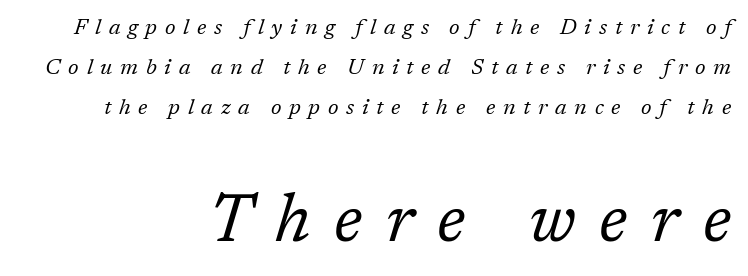
Q: Is the text bold? A: No.
Q: Is the text italic (slanted)? A: Yes, it leans right by about 17 degrees.
Q: Is the typeface a serif or a sans-serif typeface? A: Serif.
Q: Is the text underlined? A: No.
Q: How is the paragraph aligned? A: Right-aligned.
Q: Is the spacing between letters normal or unusually wide? A: Unusually wide.
Q: Which block of text is set in a larger size, the first (top) or the second (bottom)? A: The second (bottom) one.
Q: Width (condensed, normal, or wide)? A: Normal.
Q: Stroke contrast? A: Low.
Q: x-height? A: Medium.
Q: Monospaced? A: No.
